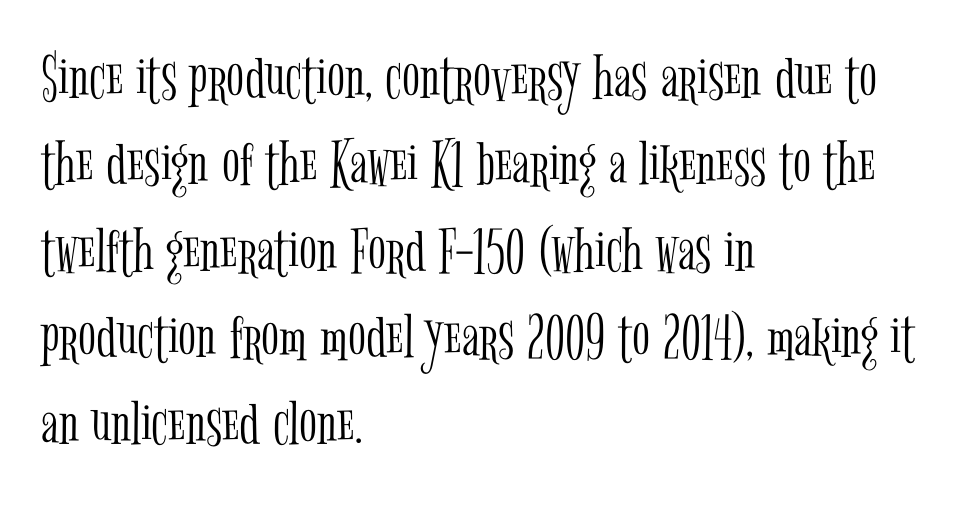
Q: Is the text bold? A: No.
Q: Is the text italic (slanted)? A: No, it is upright.
Q: Is the typeface a serif or a sans-serif typeface? A: Serif.
Q: Is the text underlined? A: No.
Q: How is the paragraph aligned? A: Left-aligned.
Q: Is the spacing between letters normal or unusually wide? A: Normal.
Q: Is the spacing between lines tight, normal or loose? A: Normal.
Q: Width (condensed, normal, or wide)? A: Condensed.
Q: Stroke contrast? A: Low.
Q: x-height? A: Medium.
Q: Monospaced? A: No.
